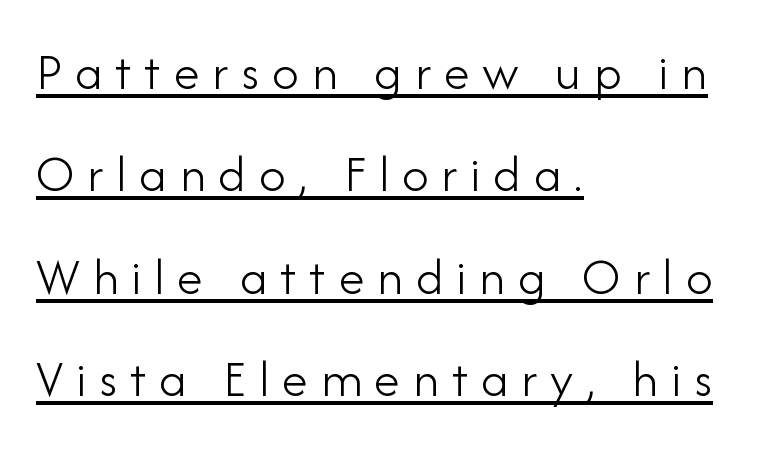
Q: Is the text bold? A: No.
Q: Is the text italic (slanted)? A: No, it is upright.
Q: Is the typeface a serif or a sans-serif typeface? A: Sans-serif.
Q: Is the text underlined? A: Yes.
Q: How is the paragraph aligned? A: Left-aligned.
Q: Is the spacing between letters normal or unusually wide? A: Unusually wide.
Q: Is the spacing between lines tight, normal or loose? A: Loose.
Q: Width (condensed, normal, or wide)? A: Normal.
Q: Stroke contrast? A: Low.
Q: x-height? A: Small.
Q: Monospaced? A: No.
